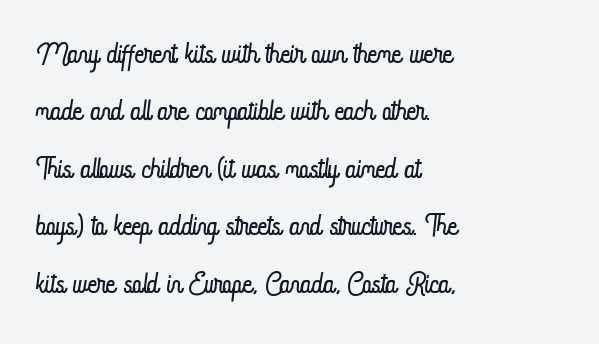
The image shows 41 px light, condensed type; set left-aligned, normal line spacing (1.4x), normal letter spacing, not underlined; low stroke contrast and a small x-height.
